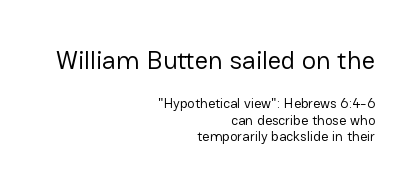
{"italic": "no", "bold": "no", "underline": "no", "align": "right", "line_spacing_ratio": 1.17, "letter_spacing": "normal", "letter_spacing_em": 0.0, "larger_block": "first", "size_ratio": 1.86, "glyph_px": 26}
